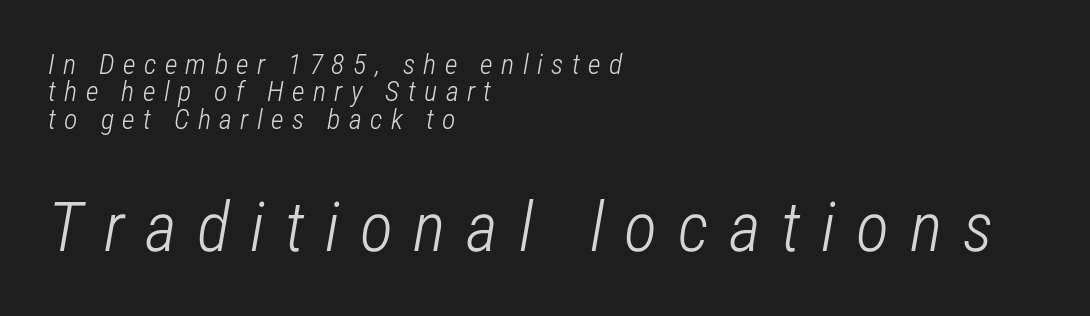
The image shows 69 px light, condensed type, italic (leaning right); set left-aligned, tight line spacing (0.98x), unusually wide letter spacing (+0.3 em), not underlined; the second (bottom) block is 2.46x larger; low stroke contrast and a medium x-height.
